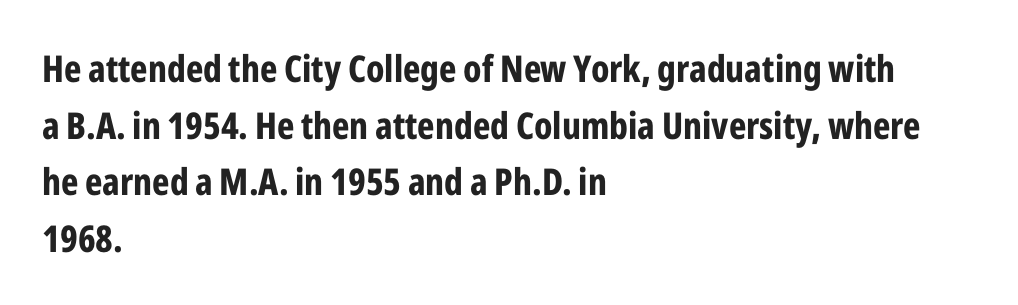
Do the letters lean? They stand straight. The rendering anchors every line to the left-hand side. Horizontal bands of white between lines are of average thickness. This rendering leaves character spacing at its baseline value. You can tell from the bare stems that sans-serif type was used.
